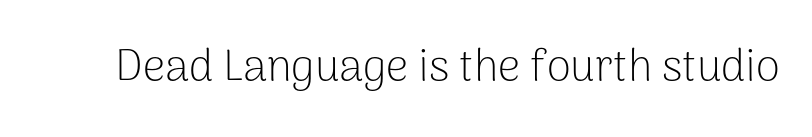
{"serif": "no", "italic": "no", "bold": "no", "weight": "light", "width": "normal", "stroke_contrast": "low", "x_height": "medium", "monospaced": "no", "underline": "no", "letter_spacing": "normal", "letter_spacing_em": 0.0, "glyph_px": 44}
